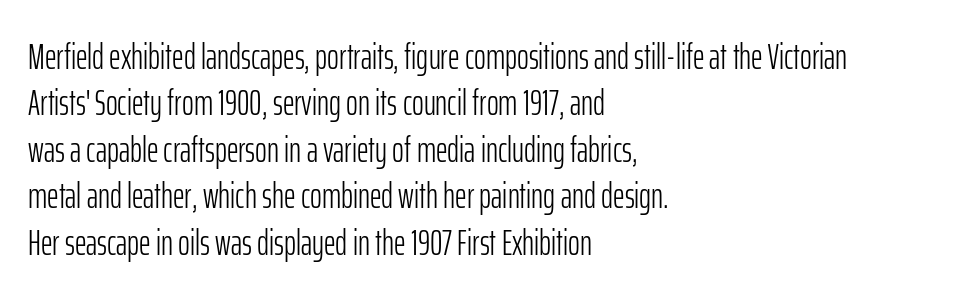
To sum up the face: it is a sans, with no serifs. Baseline-to-baseline distance is the conventional proportion of letter height. The lettering holds an erect, upright posture throughout. The letterforms sit at book weight or below.
